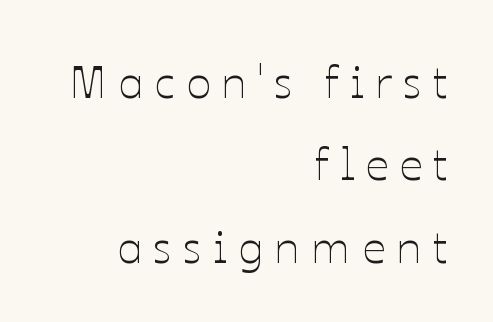
Honestly, there is no underline to notice here at all. Is this a fixed-width face? No — the glyphs have proportional, varying widths. The font sits on the lighter half of the weight spectrum, regular included. Each word looks stretched out because of the extra space between its letters. Ascenders rise straight up at ninety degrees. Is the block centered? No — it sits flush against the right margin.
